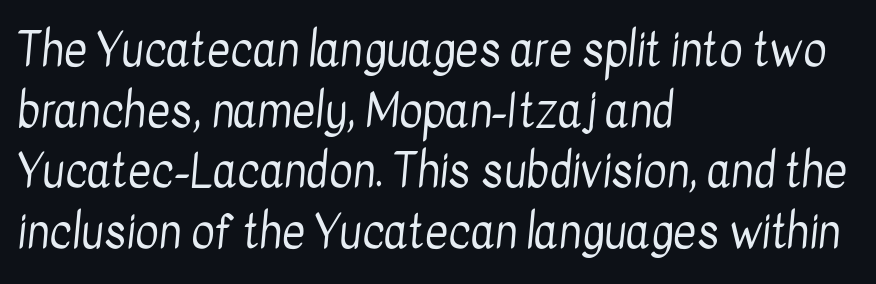
The image shows 45 px regular-weight, condensed sans-serif type; set left-aligned, normal line spacing (1.35x), normal letter spacing, not underlined; low stroke contrast and a medium x-height.
